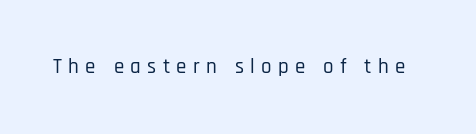
{"italic": "no", "underline": "no", "letter_spacing": "wide", "letter_spacing_em": 0.3, "glyph_px": 21}
